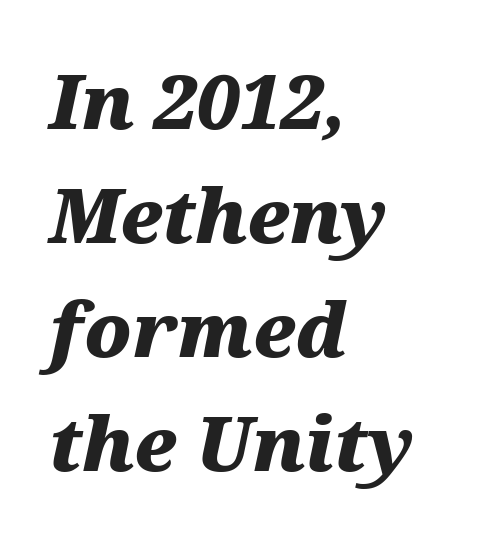
{"italic": "yes", "lean": "right", "slant_degrees": 12, "bold": "yes", "weight": "heavy", "width": "wide", "stroke_contrast": "medium", "x_height": "medium", "monospaced": "no", "underline": "no", "align": "left", "line_spacing": "normal", "line_spacing_ratio": 1.54, "letter_spacing": "normal", "letter_spacing_em": 0.0, "glyph_px": 74}
